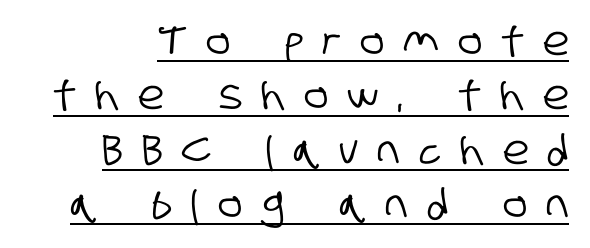
Q: Is the typeface a serif or a sans-serif typeface? A: Sans-serif.
Q: Is the text underlined? A: Yes.
Q: Is the spacing between letters normal or unusually wide? A: Unusually wide.
Q: Is the spacing between lines tight, normal or loose? A: Normal.
Q: Width (condensed, normal, or wide)? A: Condensed.
Q: Stroke contrast? A: Low.
Q: x-height? A: Large.
Q: Monospaced? A: No.
